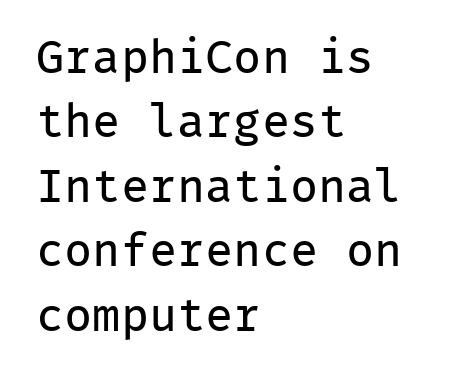
Q: Is the text bold? A: No.
Q: Is the text italic (slanted)? A: No, it is upright.
Q: Is the typeface a serif or a sans-serif typeface? A: Sans-serif.
Q: Is the text underlined? A: No.
Q: How is the paragraph aligned? A: Left-aligned.
Q: Is the spacing between letters normal or unusually wide? A: Normal.
Q: Is the spacing between lines tight, normal or loose? A: Normal.
Q: Width (condensed, normal, or wide)? A: Normal.
Q: Stroke contrast? A: Low.
Q: x-height? A: Medium.
Q: Monospaced? A: Yes.
